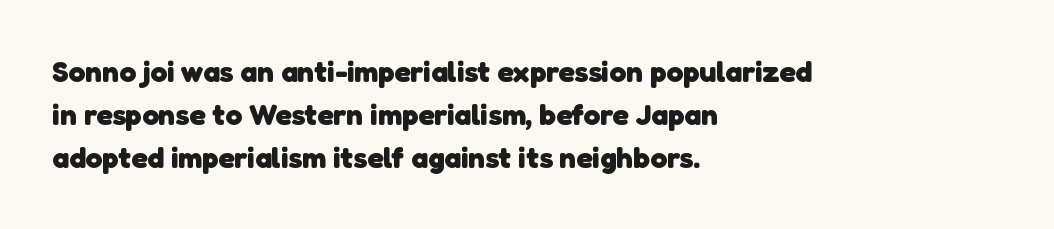
Q: Is the text bold? A: Yes.
Q: Is the typeface a serif or a sans-serif typeface? A: Sans-serif.
Q: Is the text underlined? A: No.
Q: How is the paragraph aligned? A: Left-aligned.
Q: Is the spacing between letters normal or unusually wide? A: Normal.
Q: Is the spacing between lines tight, normal or loose? A: Normal.
Q: Width (condensed, normal, or wide)? A: Normal.
Q: Stroke contrast? A: Low.
Q: x-height? A: Medium.
Q: Monospaced? A: No.
